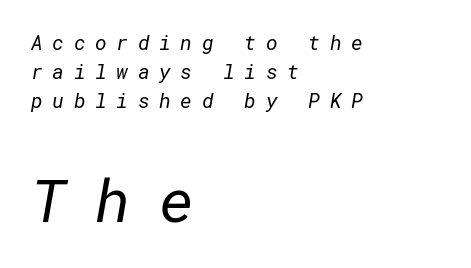
The paragraph shown leans on its left margin. The typeface has the unassuming heft of standard copy or less. The emphasis by scale lands on block number two, below. Spacing between characters has been opened up far beyond the box default. The glyphs in this specimen are sans serif.
